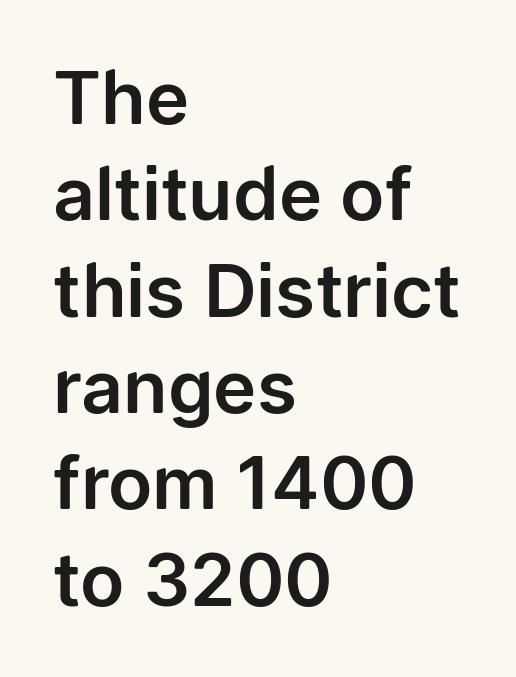
{"serif": "no", "italic": "no", "width": "normal", "stroke_contrast": "low", "x_height": "medium", "monospaced": "no", "underline": "no", "align": "left", "line_spacing": "normal", "line_spacing_ratio": 1.32, "letter_spacing": "normal", "letter_spacing_em": 0.0, "glyph_px": 73}
